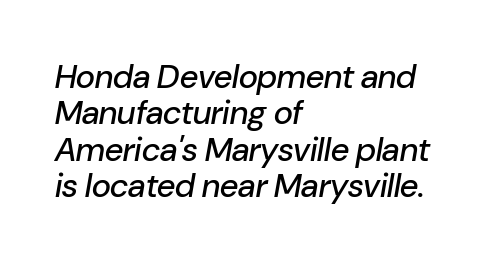
The image shows 33 px text type, italic (leaning right); set left-aligned, tight line spacing (1.1x), normal letter spacing, not underlined; low stroke contrast and a medium x-height.
